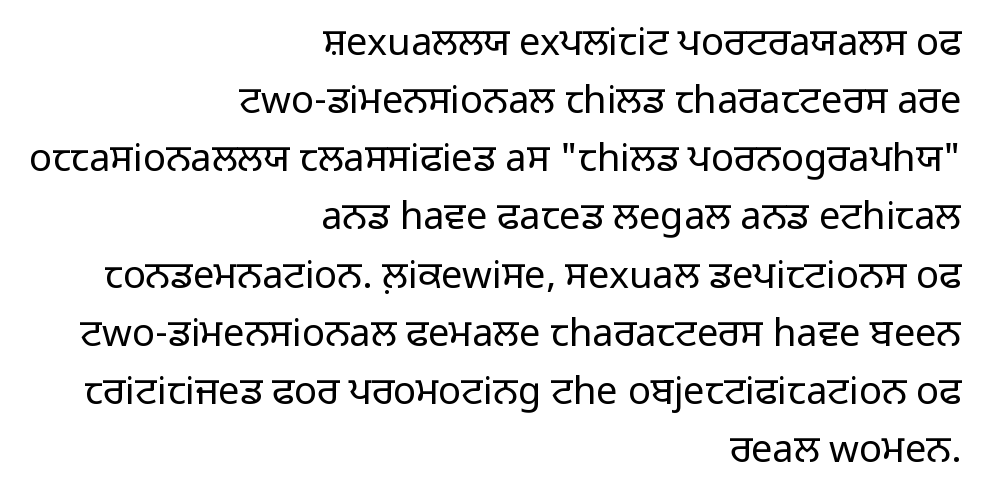
The image shows 38 px light sans-serif type, upright; set right-aligned, normal line spacing (1.53x), normal letter spacing, not underlined; low stroke contrast and a medium x-height.
